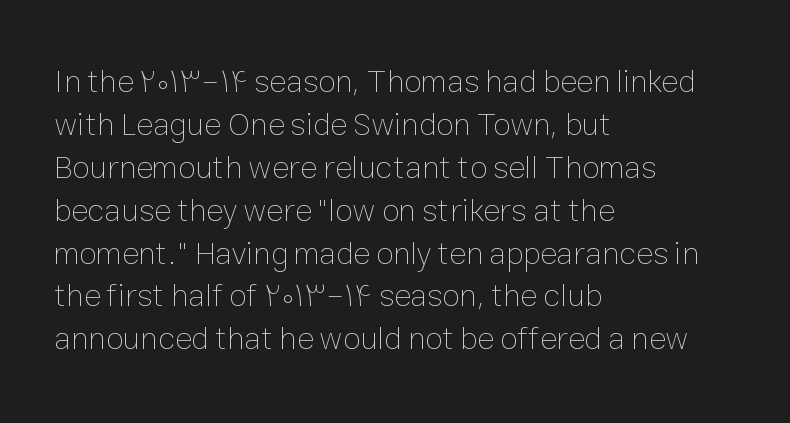
Descenders are the only things crossing below the line. Here the designer chose a conventional face with non-uniform glyph widths. One-word summary of the alignment: left. Caption: face not bold, strokes unweighted. The rendering uses a moderate line-height, typical for paragraphs.
